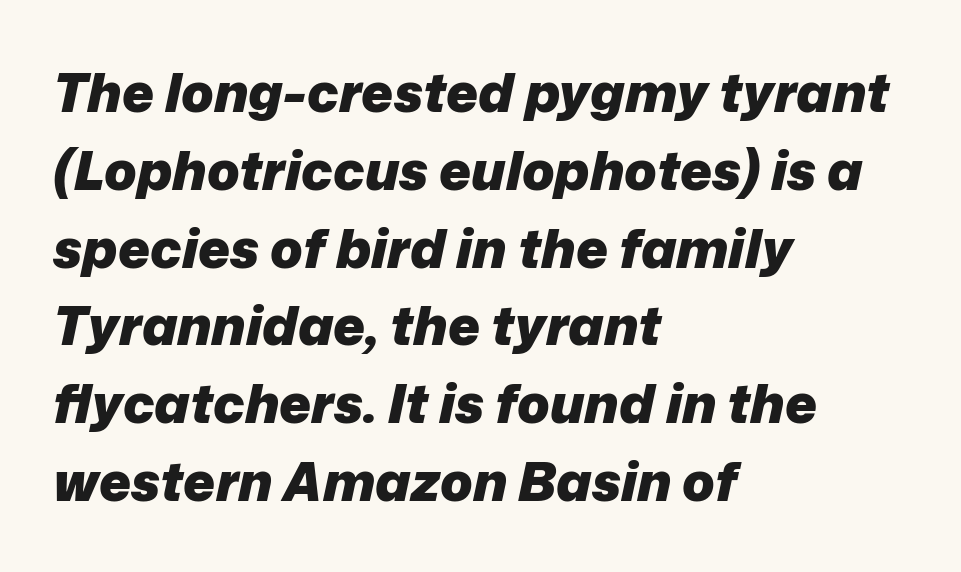
Proportional: the letters do not fall into vertical columns. The typography opts for an oblique posture over an upright one. The space between consecutive lines is moderate. This sample uses plain, unmodified letter spacing.
